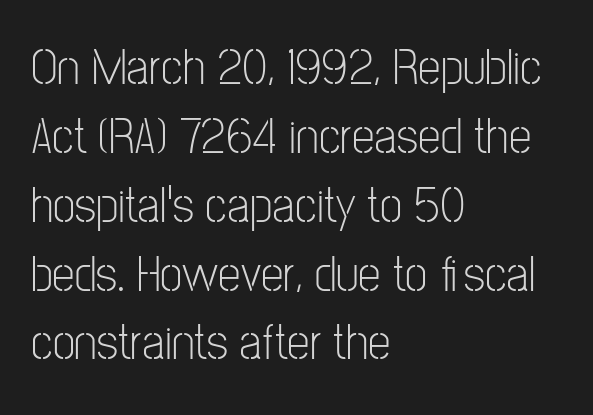
{"serif": "no", "italic": "no", "bold": "no", "weight": "light", "width": "condensed", "stroke_contrast": "low", "x_height": "medium", "monospaced": "no", "underline": "no", "align": "left", "line_spacing": "normal", "line_spacing_ratio": 1.35, "letter_spacing": "normal", "letter_spacing_em": 0.0, "glyph_px": 51}
